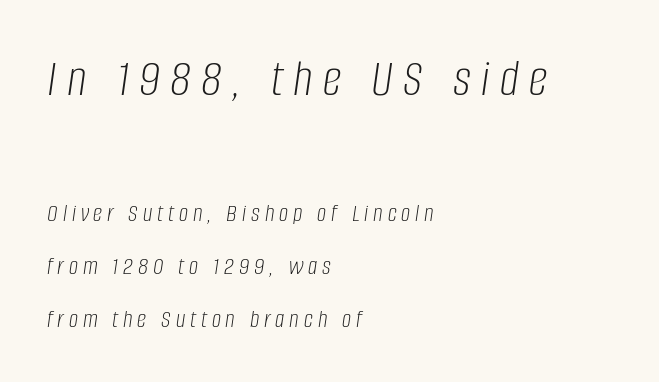
{"italic": "yes", "lean": "right", "slant_degrees": 8, "bold": "no", "weight": "light", "width": "condensed", "stroke_contrast": "low", "x_height": "large", "monospaced": "no", "underline": "no", "align": "left", "line_spacing": "loose", "line_spacing_ratio": 2.03, "larger_block": "first", "size_ratio": 2.04, "glyph_px": 53}
